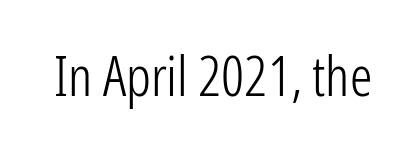
{"serif": "no", "italic": "no", "bold": "no", "weight": "light", "width": "condensed", "stroke_contrast": "low", "x_height": "medium", "monospaced": "no", "underline": "no", "letter_spacing": "normal", "letter_spacing_em": 0.0, "glyph_px": 56}
